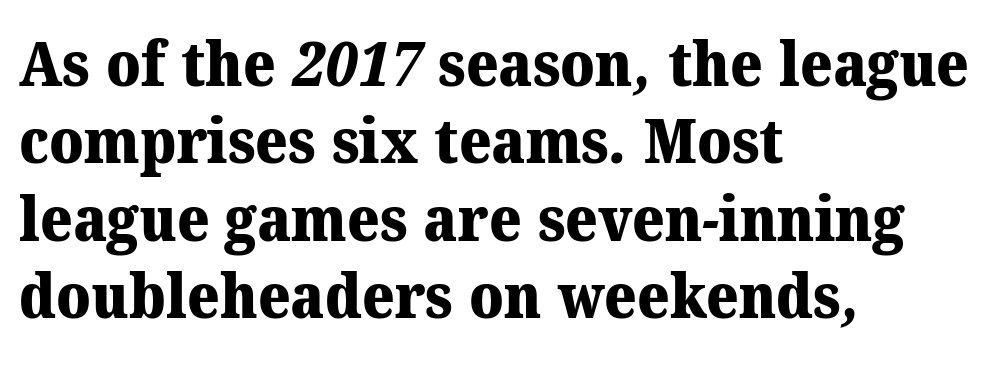
The image shows 62 px heavy serif type; set left-aligned, normal line spacing (1.25x), normal letter spacing, not underlined; medium stroke contrast and a medium x-height.
